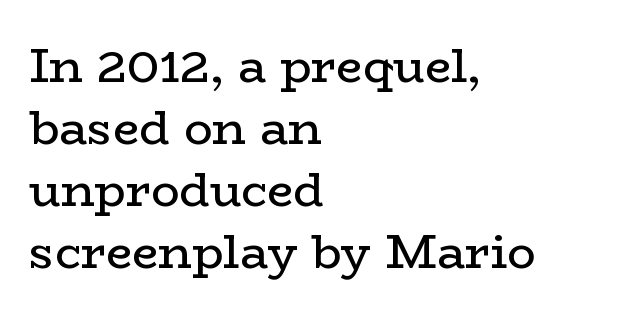
Q: Is the text bold? A: No.
Q: Is the text italic (slanted)? A: No, it is upright.
Q: Is the typeface a serif or a sans-serif typeface? A: Serif.
Q: Is the text underlined? A: No.
Q: How is the paragraph aligned? A: Left-aligned.
Q: Is the spacing between letters normal or unusually wide? A: Normal.
Q: Is the spacing between lines tight, normal or loose? A: Normal.
Q: Width (condensed, normal, or wide)? A: Wide.
Q: Stroke contrast? A: Low.
Q: x-height? A: Medium.
Q: Monospaced? A: No.
